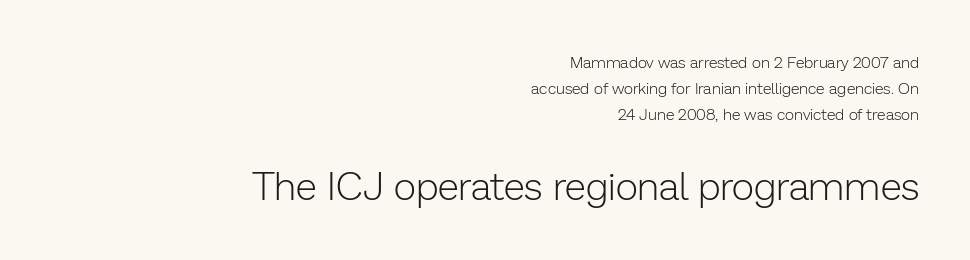
The letters stand straight up with perfectly vertical stems. The typesetter chose a ragged-left arrangement here. The line-height multiplier appears to be the usual default. Do the characters align in a grid? No, the font is proportional. The face used here is a sans, in the tradition of grotesques and geometrics. Here the second block reads like a headline and the first like body copy.
